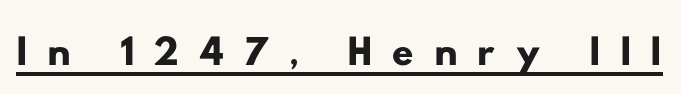
Q: Is the typeface a serif or a sans-serif typeface? A: Sans-serif.
Q: Is the text underlined? A: Yes.
Q: Is the spacing between letters normal or unusually wide? A: Unusually wide.
Q: Width (condensed, normal, or wide)? A: Wide.
Q: Stroke contrast? A: Low.
Q: x-height? A: Small.
Q: Monospaced? A: No.
